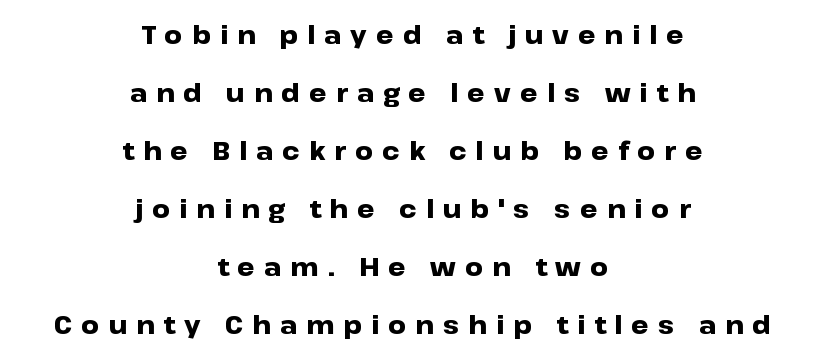
The paragraph shown floats in the horizontal middle. Unmarked baselines from the first word to the last. These lines have a slow, spaced-out rhythm from letter to letter. A full-strength bold gives these letters their thick strokes. Style check: upright. Baseline-to-baseline distance is far greater than the letter height.
